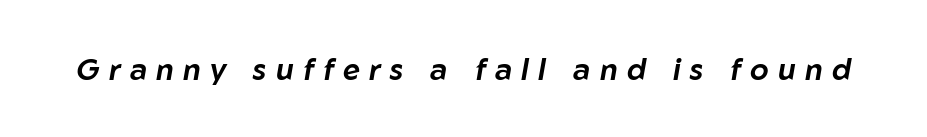
Spacing verdict: proportional, widths tailored to each character. Observe the lean: these are italic letterforms. Honestly, there is no underline to notice here at all. What stands out about the letter spacing? Its width — letters are far apart.
